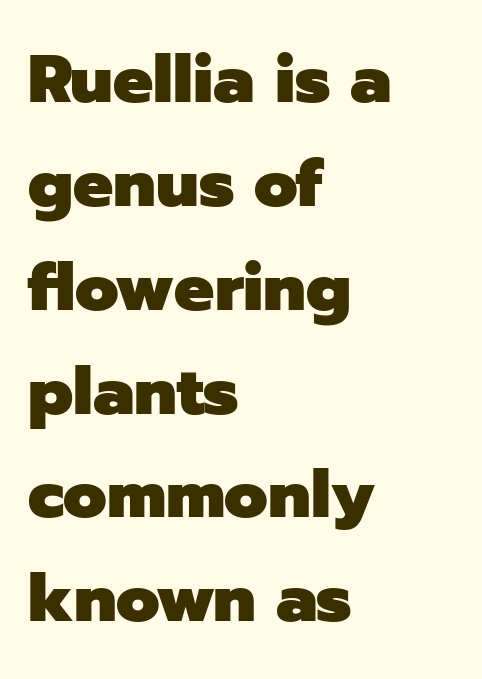
Character widths vary here, with narrow letters taking less room than wide ones. The letters are bold, with thick, heavy strokes. This rendering uses left alignment, leaving the right contour irregular. The foot of each line stays bare and open. The type sits square on the baseline with zero lean. How would I describe the line gaps? Plain and ordinary.
